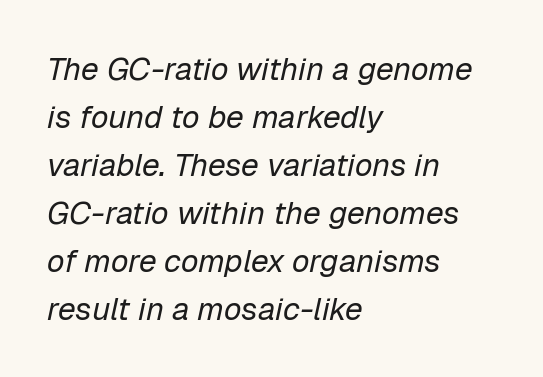
Layout note: lines flush left. Here the glyphs are tracked normally, forming tight word shapes. The face used here is proportionally spaced, like ordinary book or web type. Type without underlining. The letters are slanted; this is an italic face.
